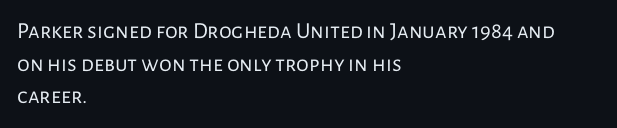
The image shows 23 px text type, upright; set left-aligned, normal line spacing (1.42x), normal letter spacing, not underlined.
